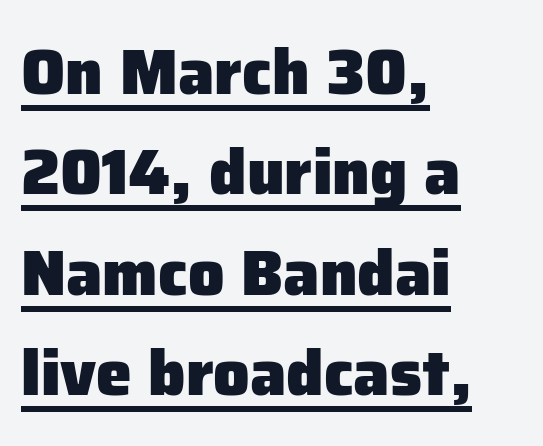
The image shows 64 px heavy sans-serif type, upright; set left-aligned, normal line spacing (1.57x), normal letter spacing, underlined; low stroke contrast and a medium x-height.
